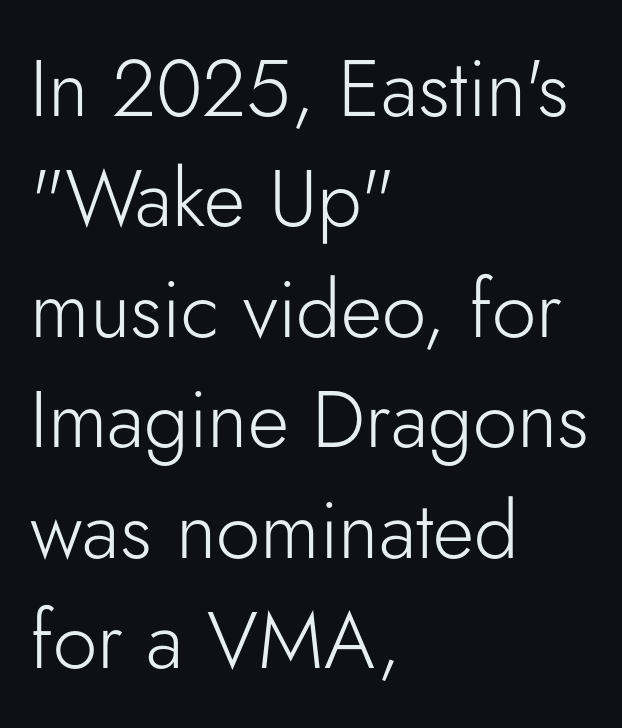
{"serif": "no", "italic": "no", "bold": "no", "weight": "light", "width": "normal", "stroke_contrast": "low", "x_height": "small", "monospaced": "no", "underline": "no", "align": "left", "line_spacing": "normal", "line_spacing_ratio": 1.38, "letter_spacing": "normal", "letter_spacing_em": 0.0, "glyph_px": 80}
